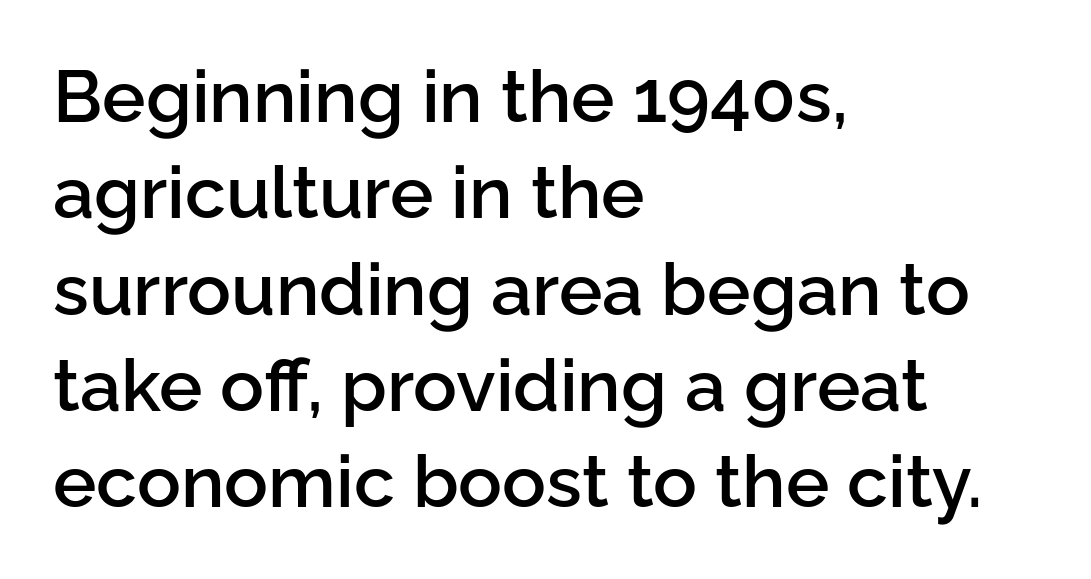
The image shows 73 px semibold sans-serif type, upright; set left-aligned, normal line spacing (1.32x), normal letter spacing, not underlined; low stroke contrast and a medium x-height.
